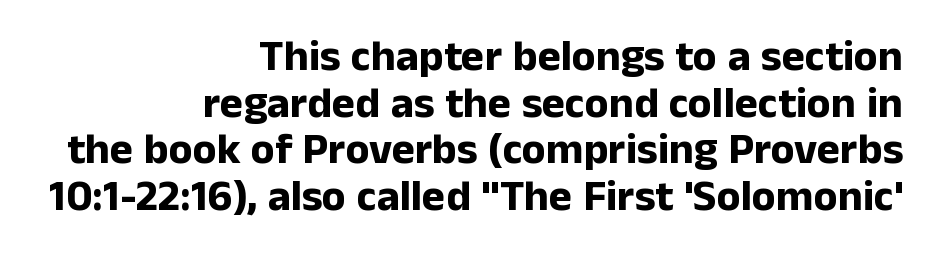
{"serif": "no", "italic": "no", "bold": "yes", "weight": "bold", "width": "normal", "stroke_contrast": "low", "x_height": "medium", "monospaced": "no", "underline": "no", "align": "right", "line_spacing": "tight", "line_spacing_ratio": 1.06, "letter_spacing": "normal", "letter_spacing_em": 0.0, "glyph_px": 44}
